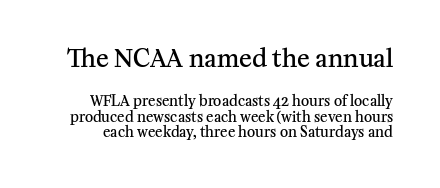
The image shows 24 px text type, upright; set tight line spacing (1.14x), normal letter spacing, not underlined; the first (top) block is 1.71x larger.
